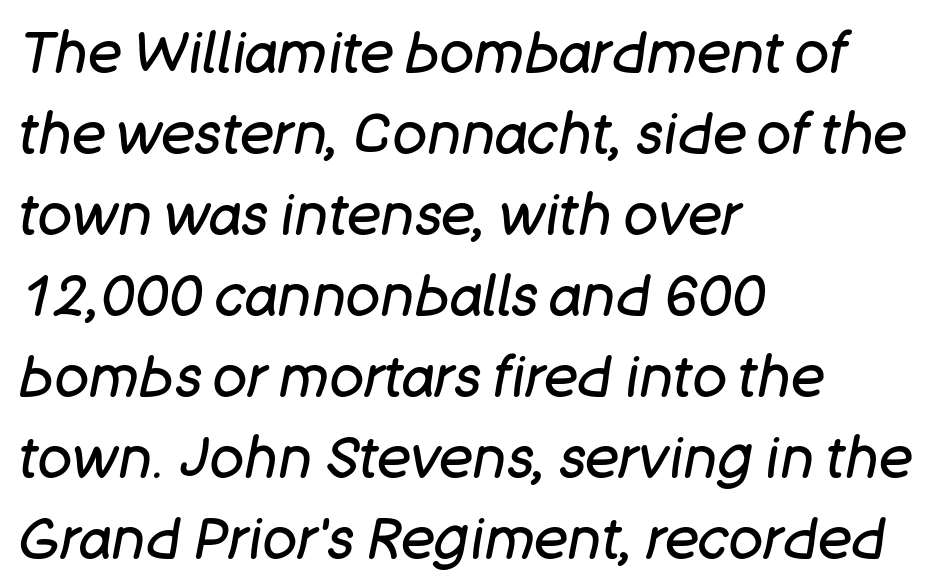
The text carries the slant typical of an italic or oblique font. The letters advance in unequal steps, a hallmark of proportional type. Glyph-to-glyph distance matches everyday printed text. Unbolded letterforms with no extra heft. Nobody drew a line under any word here. The line-height multiplier appears to be the usual default.
